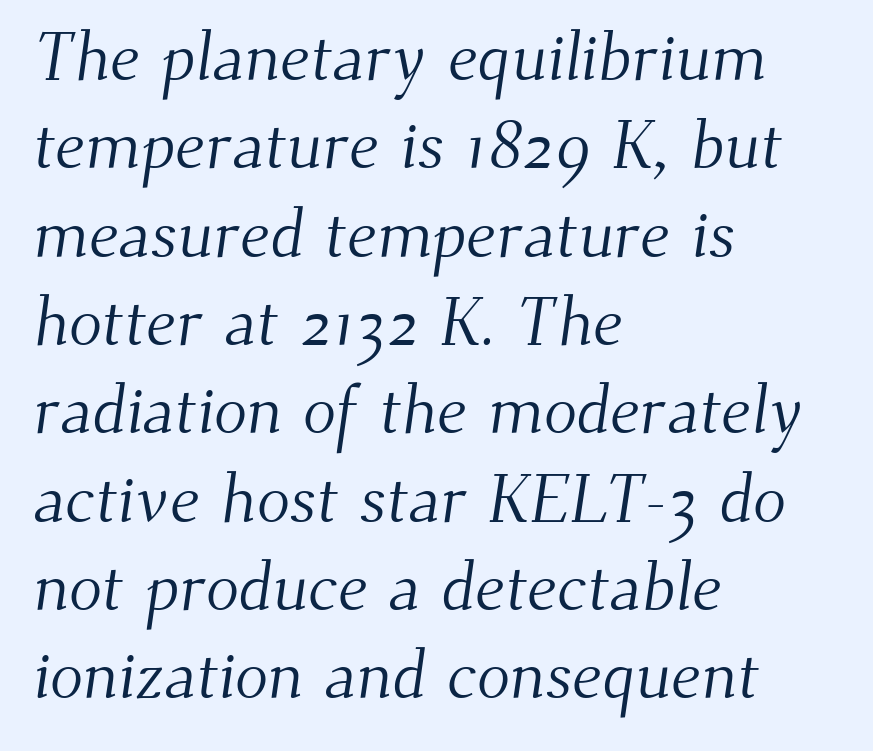
{"serif": "yes", "bold": "no", "weight": "light", "width": "normal", "stroke_contrast": "medium", "x_height": "small", "monospaced": "no", "underline": "no", "align": "left", "line_spacing": "normal", "line_spacing_ratio": 1.28, "letter_spacing": "normal", "letter_spacing_em": 0.0, "glyph_px": 69}
